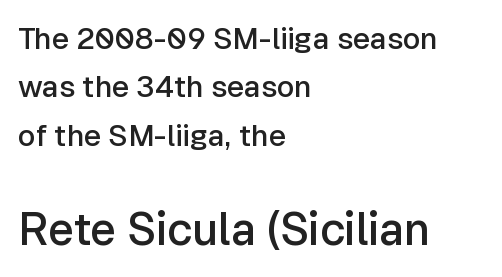
The image shows 45 px semibold sans-serif type, upright; set left-aligned, normal line spacing (1.61x), normal letter spacing, not underlined; the second (bottom) block is 1.5x larger; low stroke contrast and a medium x-height.
